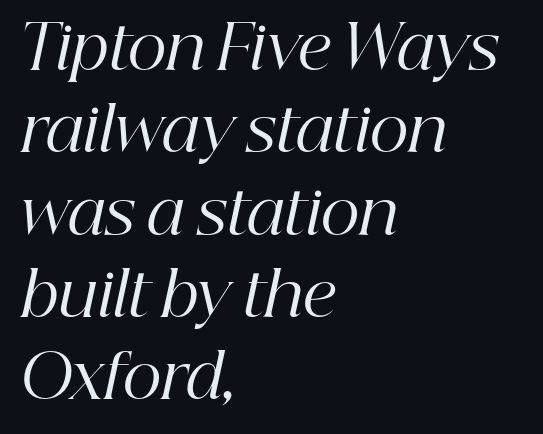
Q: Is the text bold? A: No.
Q: Is the text italic (slanted)? A: Yes, it leans right by about 12 degrees.
Q: Is the typeface a serif or a sans-serif typeface? A: Serif.
Q: Is the text underlined? A: No.
Q: How is the paragraph aligned? A: Left-aligned.
Q: Is the spacing between letters normal or unusually wide? A: Normal.
Q: Is the spacing between lines tight, normal or loose? A: Normal.
Q: Width (condensed, normal, or wide)? A: Normal.
Q: Stroke contrast? A: High.
Q: x-height? A: Medium.
Q: Monospaced? A: No.
